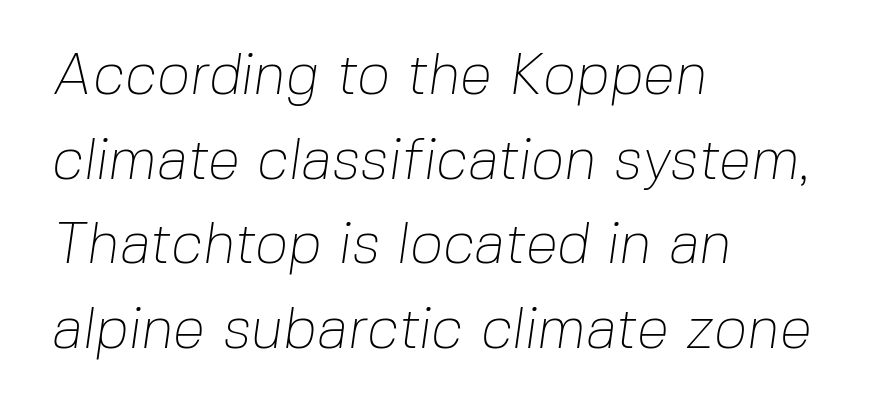
The image shows 58 px thin sans-serif type; set left-aligned, normal line spacing (1.46x), normal letter spacing, not underlined; low stroke contrast and a medium x-height.
